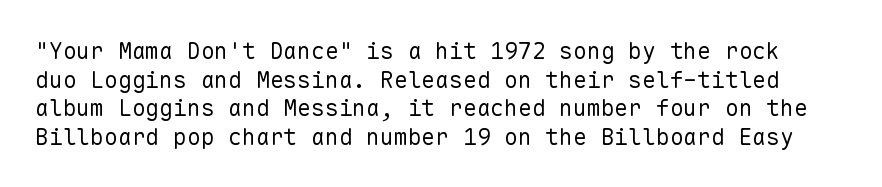
Q: Is the text bold? A: No.
Q: Is the text italic (slanted)? A: No, it is upright.
Q: Is the text underlined? A: No.
Q: Is the spacing between letters normal or unusually wide? A: Normal.
